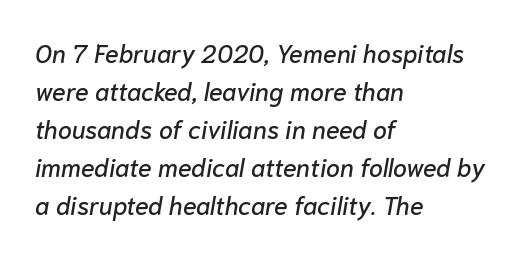
{"italic": "yes", "lean": "right", "slant_degrees": 10, "underline": "no", "align": "left", "line_spacing": "normal", "line_spacing_ratio": 1.52, "letter_spacing": "normal", "letter_spacing_em": 0.0, "glyph_px": 25}
